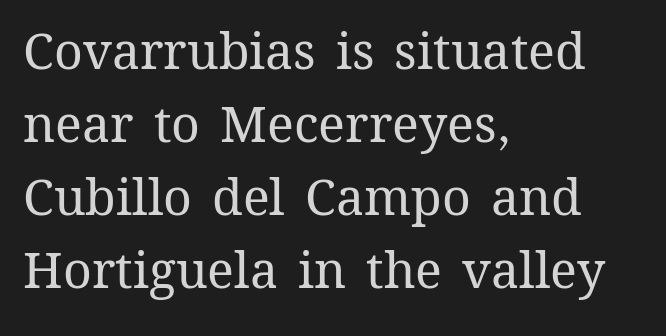
Q: Is the text bold? A: No.
Q: Is the text italic (slanted)? A: No, it is upright.
Q: Is the text underlined? A: No.
Q: How is the paragraph aligned? A: Left-aligned.
Q: Is the spacing between letters normal or unusually wide? A: Normal.
Q: Is the spacing between lines tight, normal or loose? A: Normal.
Q: Width (condensed, normal, or wide)? A: Normal.
Q: Stroke contrast? A: Medium.
Q: x-height? A: Medium.
Q: Monospaced? A: No.
